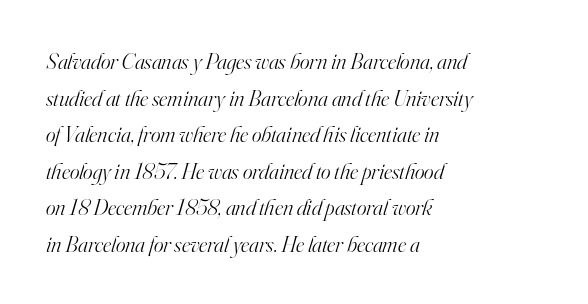
Q: Is the text bold? A: No.
Q: Is the text italic (slanted)? A: Yes, it leans right by about 16 degrees.
Q: Is the text underlined? A: No.
Q: How is the paragraph aligned? A: Left-aligned.
Q: Is the spacing between letters normal or unusually wide? A: Normal.
Q: Is the spacing between lines tight, normal or loose? A: Normal.
